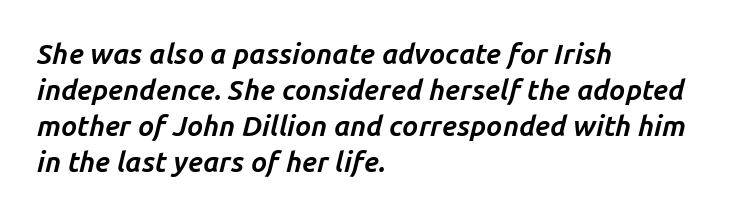
Q: Is the text bold? A: Yes.
Q: Is the text italic (slanted)? A: Yes, it leans right by about 14 degrees.
Q: Is the text underlined? A: No.
Q: How is the paragraph aligned? A: Left-aligned.
Q: Is the spacing between letters normal or unusually wide? A: Normal.
Q: Is the spacing between lines tight, normal or loose? A: Normal.
Q: Width (condensed, normal, or wide)? A: Normal.
Q: Stroke contrast? A: Low.
Q: x-height? A: Medium.
Q: Monospaced? A: No.
